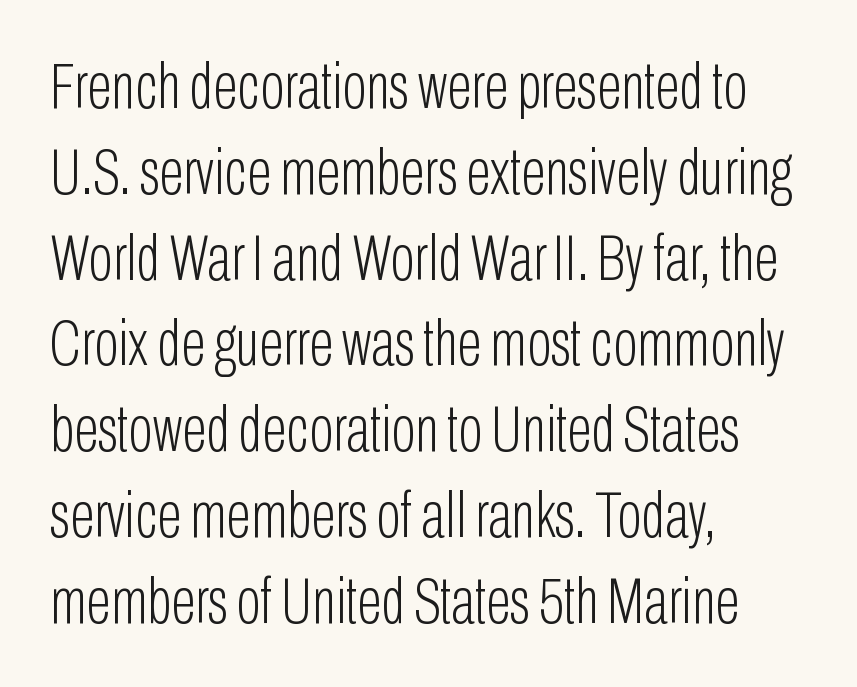
{"serif": "no", "italic": "no", "bold": "no", "weight": "light", "width": "condensed", "stroke_contrast": "low", "x_height": "medium", "monospaced": "no", "underline": "no", "align": "left", "line_spacing": "normal", "line_spacing_ratio": 1.32, "letter_spacing": "normal", "letter_spacing_em": 0.0, "glyph_px": 65}
